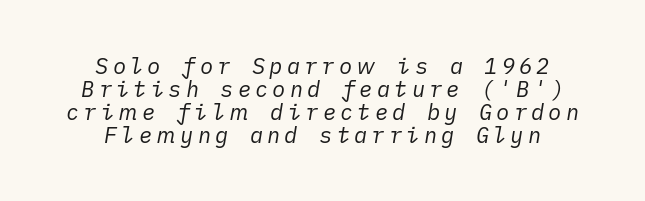
A student would call this center alignment; a typographer would say set centered. Line spacing here is tight. Decoration check: the copy has no underline. The letters are slanted; this is an italic face. The font sits on the lighter half of the weight spectrum, regular included.
